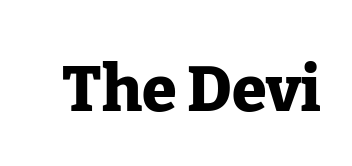
{"serif": "yes", "italic": "no", "bold": "yes", "weight": "heavy", "width": "normal", "stroke_contrast": "low", "x_height": "medium", "monospaced": "no", "underline": "no", "letter_spacing": "normal", "letter_spacing_em": 0.0, "glyph_px": 63}
